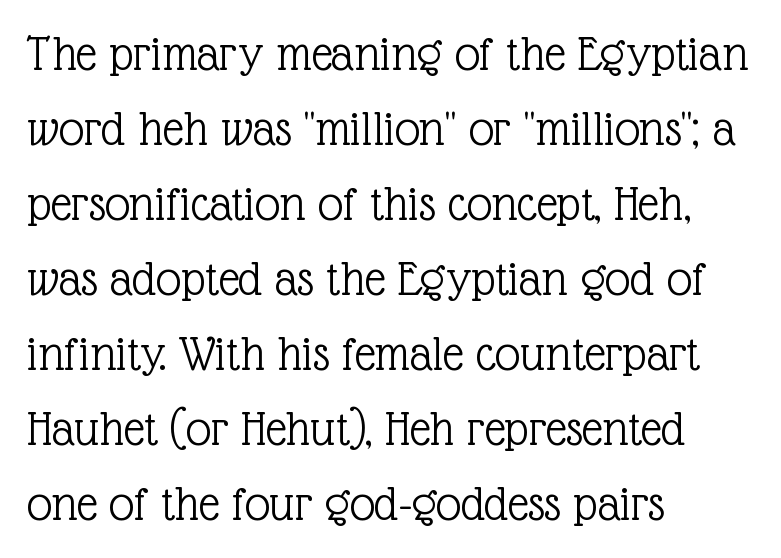
Check under the words: just untouched page. Does the leading feel generous? No, just average. Ink coverage per letter is moderate at most. You can tell from the footed stems that serif type was used.
